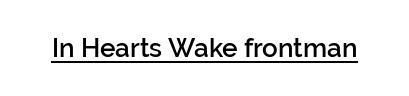
Q: Is the text bold? A: Semi-bold.
Q: Is the text italic (slanted)? A: No, it is upright.
Q: Is the text underlined? A: Yes.
Q: Is the spacing between letters normal or unusually wide? A: Normal.
